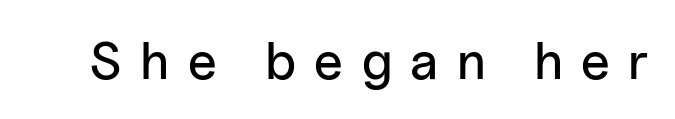
Q: Is the text italic (slanted)? A: No, it is upright.
Q: Is the typeface a serif or a sans-serif typeface? A: Sans-serif.
Q: Is the text underlined? A: No.
Q: Is the spacing between letters normal or unusually wide? A: Unusually wide.
Q: Width (condensed, normal, or wide)? A: Normal.
Q: Stroke contrast? A: Low.
Q: x-height? A: Medium.
Q: Monospaced? A: No.
